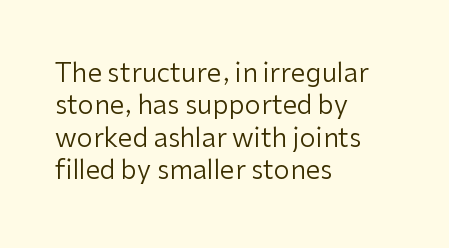
Line spacing here is normal. Nobody touched the tracking dial on this one. Quick note: underline off. Designer's note — italics off, roman on. The lines are quadded left.
